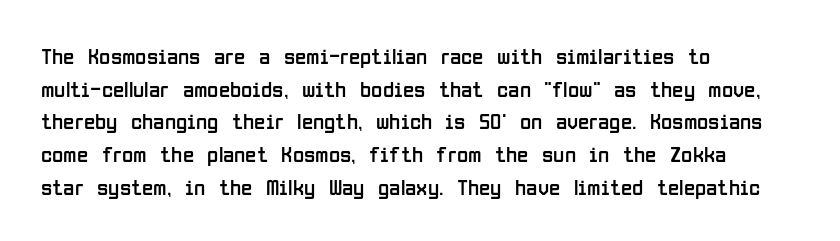
Q: Is the text bold? A: No.
Q: Is the text italic (slanted)? A: No, it is upright.
Q: Is the text underlined? A: No.
Q: How is the paragraph aligned? A: Left-aligned.
Q: Is the spacing between letters normal or unusually wide? A: Normal.
Q: Is the spacing between lines tight, normal or loose? A: Normal.
